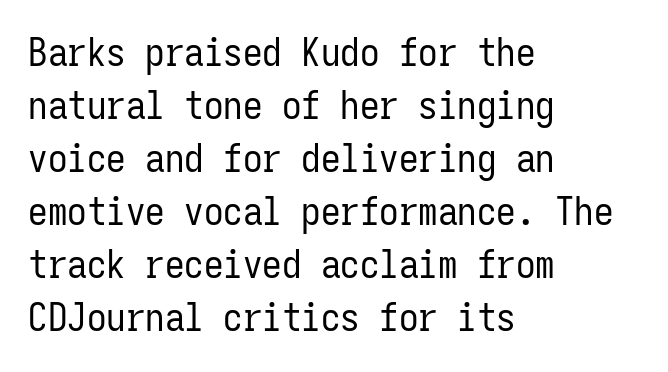
{"serif": "no", "italic": "no", "bold": "no", "weight": "regular", "width": "condensed", "stroke_contrast": "low", "x_height": "medium", "monospaced": "yes", "underline": "no", "align": "left", "line_spacing": "normal", "line_spacing_ratio": 1.36, "letter_spacing": "normal", "letter_spacing_em": 0.0, "glyph_px": 39}
